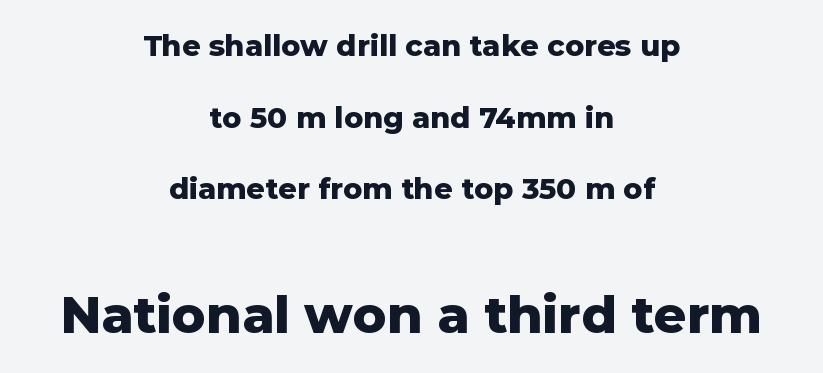
Interline gaps are noticeably wide in this sample. Upright lettering throughout. The gap between lines stays unmarked. These lines are rendered in a variable-pitch font. Heft: maximum for text — a bold. To sum up the face: it is a sans, with no serifs.
